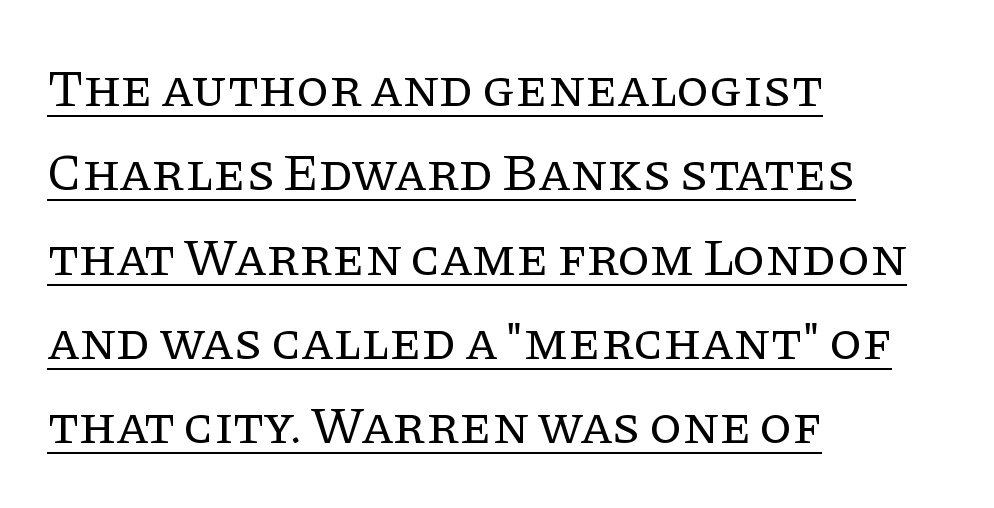
Q: Is the text bold? A: No.
Q: Is the text italic (slanted)? A: No, it is upright.
Q: Is the typeface a serif or a sans-serif typeface? A: Serif.
Q: Is the text underlined? A: Yes.
Q: How is the paragraph aligned? A: Left-aligned.
Q: Is the spacing between letters normal or unusually wide? A: Normal.
Q: Is the spacing between lines tight, normal or loose? A: Normal.
Q: Width (condensed, normal, or wide)? A: Normal.
Q: Stroke contrast? A: Low.
Q: x-height? A: Large.
Q: Monospaced? A: No.
